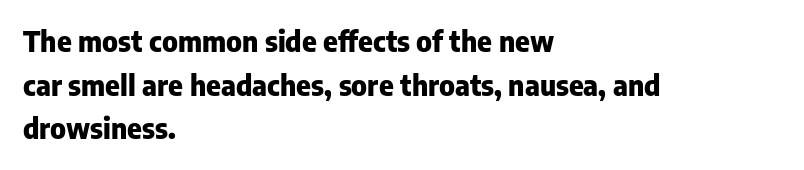
{"serif": "no", "italic": "no", "bold": "yes", "weight": "heavy", "width": "normal", "stroke_contrast": "low", "x_height": "medium", "monospaced": "no", "underline": "no", "align": "left", "line_spacing": "normal", "line_spacing_ratio": 1.56, "letter_spacing": "normal", "letter_spacing_em": 0.0, "glyph_px": 28}
